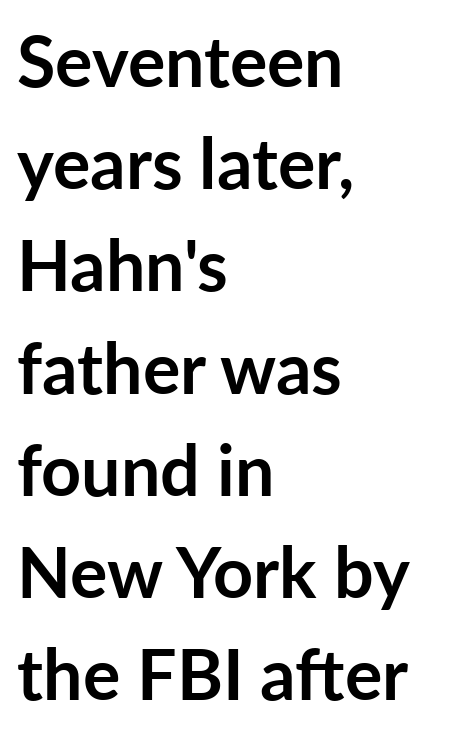
Q: Is the text bold? A: Yes.
Q: Is the text italic (slanted)? A: No, it is upright.
Q: Is the typeface a serif or a sans-serif typeface? A: Sans-serif.
Q: Is the text underlined? A: No.
Q: How is the paragraph aligned? A: Left-aligned.
Q: Is the spacing between letters normal or unusually wide? A: Normal.
Q: Is the spacing between lines tight, normal or loose? A: Normal.
Q: Width (condensed, normal, or wide)? A: Normal.
Q: Stroke contrast? A: Low.
Q: x-height? A: Medium.
Q: Monospaced? A: No.
